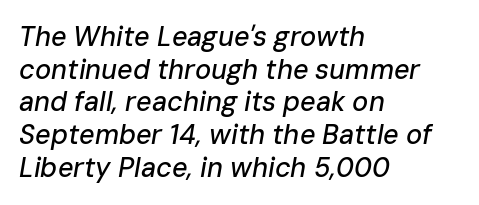
The image shows 27 px text type, italic (leaning right); set left-aligned, line spacing 1.21x, normal letter spacing, not underlined.
